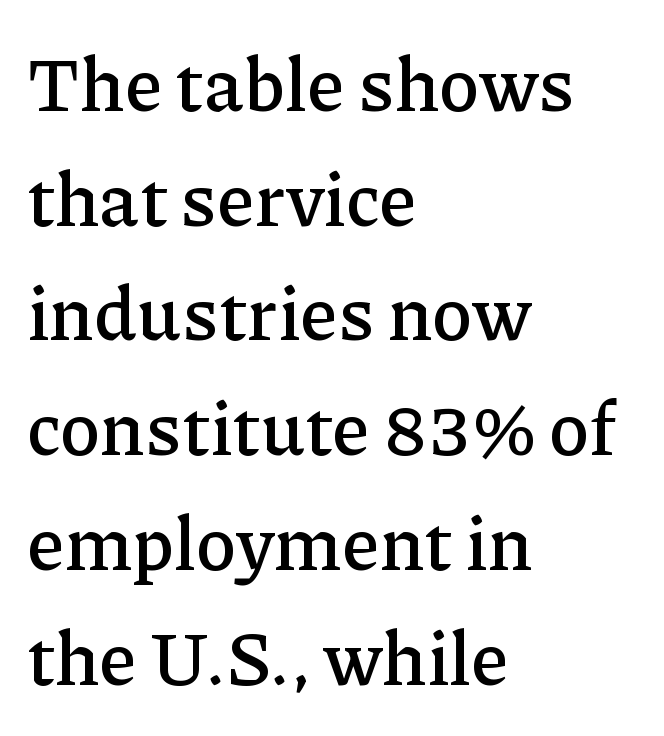
You could not count columns in this text — the font is proportionally spaced. Leading matches the norm, producing a regular column. Caption: standard tracking, unaltered. This rendering uses left alignment, leaving the right contour irregular. In terms of letterform style, serifs are clearly present. Glance below the letters and you will spot only blank space.
